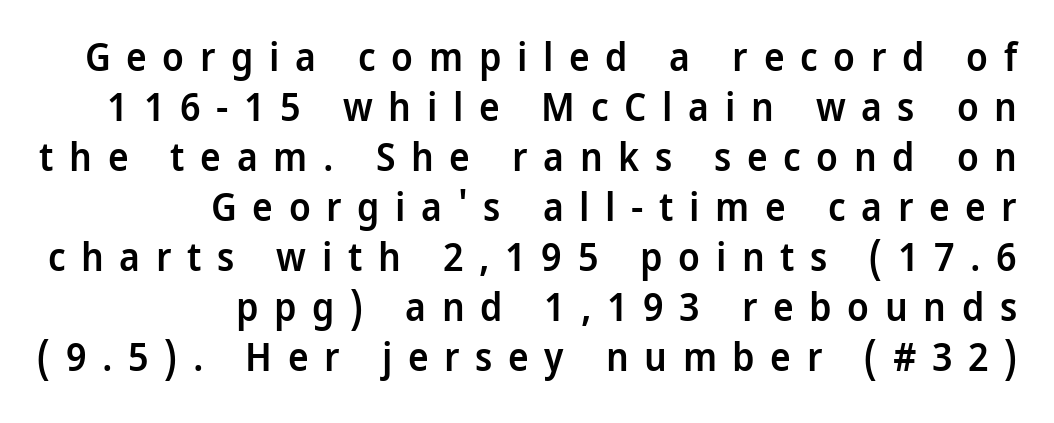
Q: Is the text bold? A: Semi-bold.
Q: Is the text italic (slanted)? A: No, it is upright.
Q: Is the typeface a serif or a sans-serif typeface? A: Sans-serif.
Q: Is the text underlined? A: No.
Q: How is the paragraph aligned? A: Right-aligned.
Q: Is the spacing between letters normal or unusually wide? A: Unusually wide.
Q: Is the spacing between lines tight, normal or loose? A: Normal.
Q: Width (condensed, normal, or wide)? A: Normal.
Q: Stroke contrast? A: Low.
Q: x-height? A: Medium.
Q: Monospaced? A: No.
